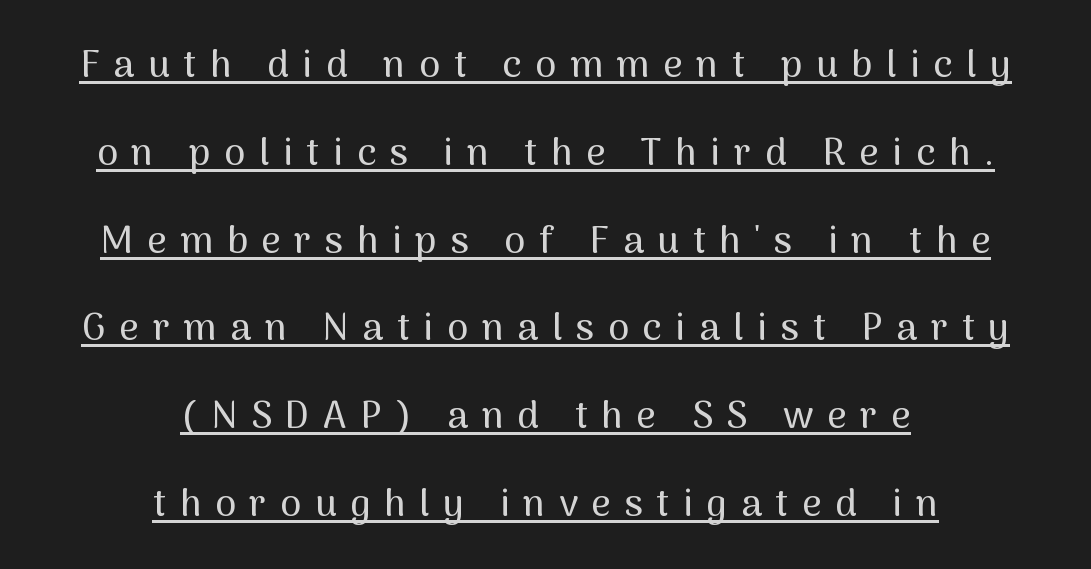
Q: Is the text italic (slanted)? A: No, it is upright.
Q: Is the typeface a serif or a sans-serif typeface? A: Sans-serif.
Q: Is the text underlined? A: Yes.
Q: How is the paragraph aligned? A: Centered.
Q: Is the spacing between letters normal or unusually wide? A: Unusually wide.
Q: Is the spacing between lines tight, normal or loose? A: Loose.
Q: Width (condensed, normal, or wide)? A: Normal.
Q: Stroke contrast? A: Medium.
Q: x-height? A: Medium.
Q: Monospaced? A: No.
